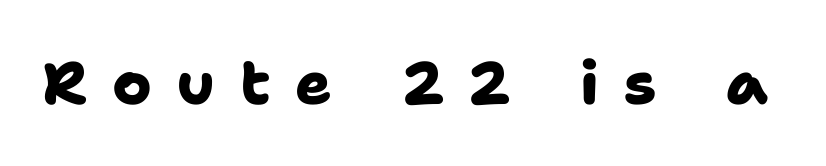
{"serif": "no", "bold": "yes", "weight": "heavy", "width": "normal", "stroke_contrast": "low", "x_height": "medium", "monospaced": "no", "underline": "no", "letter_spacing": "wide", "letter_spacing_em": 0.41, "glyph_px": 60}
